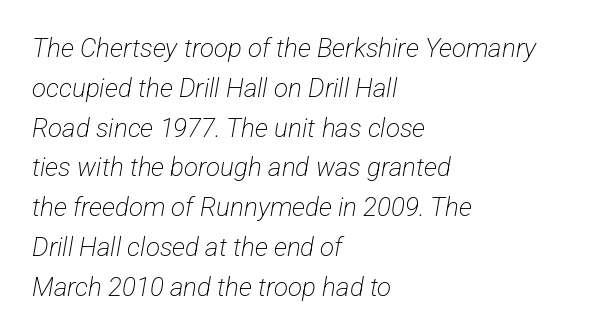
Q: Is the text bold? A: No.
Q: Is the text underlined? A: No.
Q: How is the paragraph aligned? A: Left-aligned.
Q: Is the spacing between letters normal or unusually wide? A: Normal.
Q: Is the spacing between lines tight, normal or loose? A: Normal.
